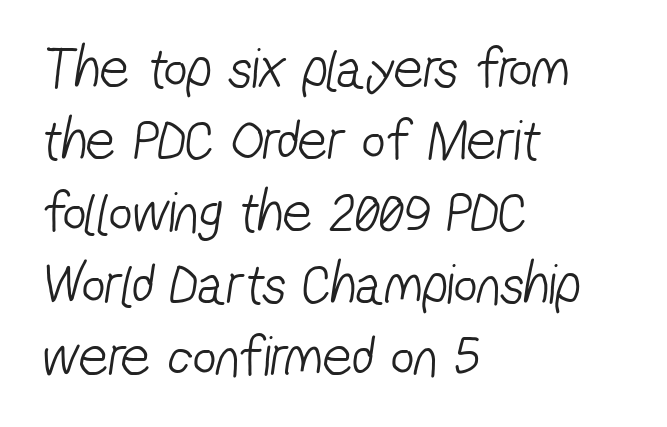
{"serif": "no", "bold": "no", "weight": "light", "width": "condensed", "stroke_contrast": "low", "x_height": "medium", "monospaced": "no", "underline": "no", "align": "left", "line_spacing_ratio": 1.24, "letter_spacing": "normal", "letter_spacing_em": 0.0, "glyph_px": 58}
